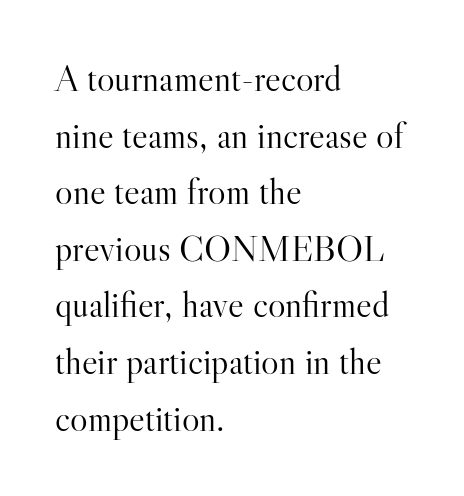
{"serif": "yes", "italic": "no", "bold": "no", "weight": "light", "width": "normal", "stroke_contrast": "high", "x_height": "small", "monospaced": "no", "underline": "no", "align": "left", "line_spacing": "normal", "line_spacing_ratio": 1.53, "letter_spacing": "normal", "letter_spacing_em": 0.0, "glyph_px": 37}
